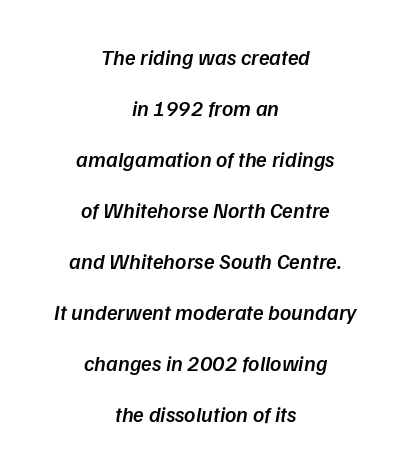
The image shows 22 px text type; set centered, loose line spacing (2.32x), normal letter spacing, not underlined.
